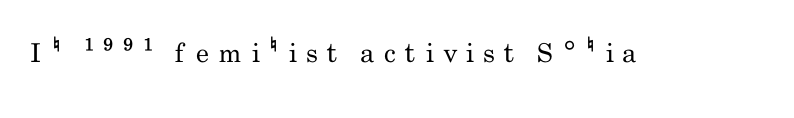
{"italic": "no", "bold": "no", "underline": "no", "letter_spacing": "wide", "letter_spacing_em": 0.36, "glyph_px": 26}
